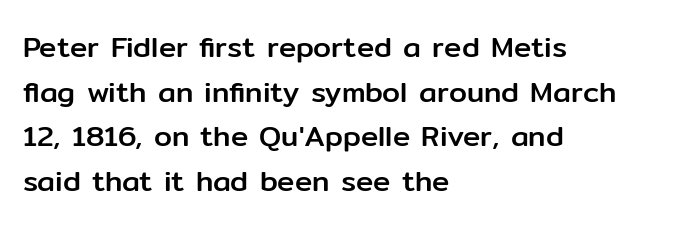
Q: Is the text italic (slanted)? A: No, it is upright.
Q: Is the typeface a serif or a sans-serif typeface? A: Sans-serif.
Q: Is the text underlined? A: No.
Q: How is the paragraph aligned? A: Left-aligned.
Q: Is the spacing between letters normal or unusually wide? A: Normal.
Q: Is the spacing between lines tight, normal or loose? A: Normal.
Q: Width (condensed, normal, or wide)? A: Normal.
Q: Stroke contrast? A: Low.
Q: x-height? A: Medium.
Q: Monospaced? A: No.
